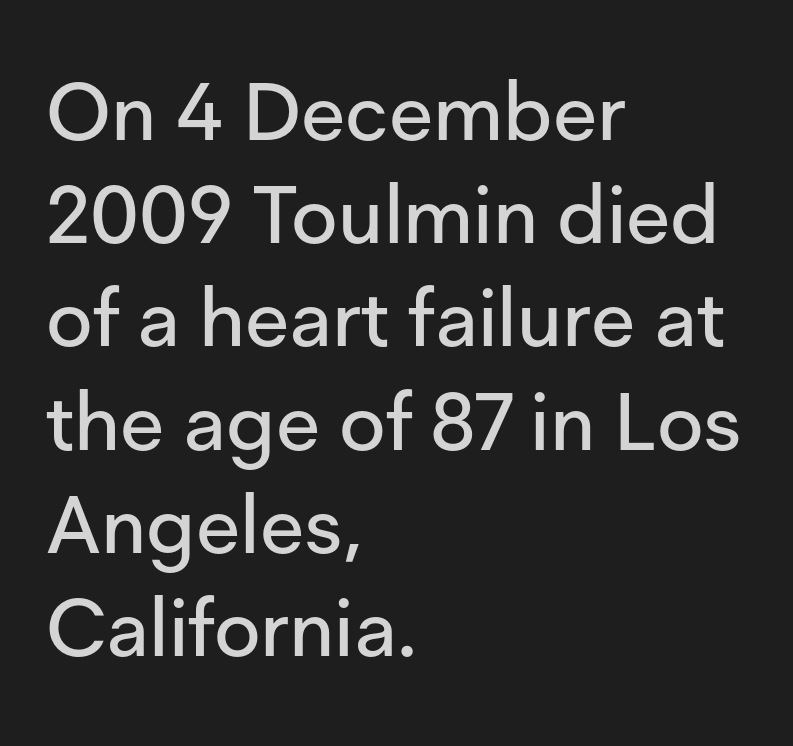
The image shows 80 px sans-serif type, upright; set left-aligned, normal line spacing (1.29x), normal letter spacing, not underlined; low stroke contrast and a medium x-height.
